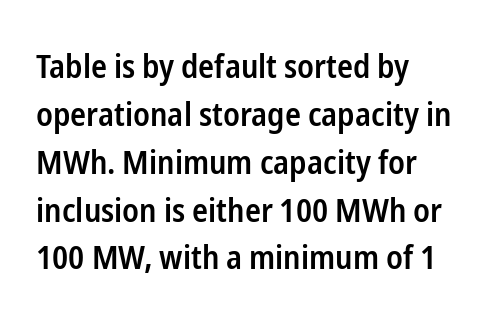
Q: Is the text bold? A: Semi-bold.
Q: Is the text italic (slanted)? A: No, it is upright.
Q: Is the typeface a serif or a sans-serif typeface? A: Sans-serif.
Q: Is the text underlined? A: No.
Q: How is the paragraph aligned? A: Left-aligned.
Q: Is the spacing between letters normal or unusually wide? A: Normal.
Q: Is the spacing between lines tight, normal or loose? A: Normal.
Q: Width (condensed, normal, or wide)? A: Condensed.
Q: Stroke contrast? A: Low.
Q: x-height? A: Medium.
Q: Monospaced? A: No.
